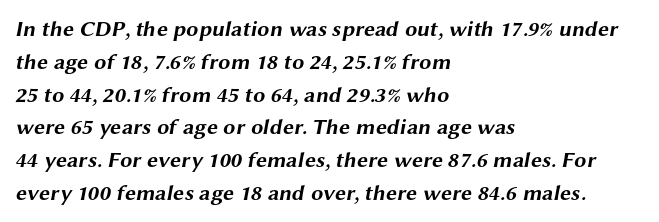
Q: Is the text bold? A: Yes.
Q: Is the text underlined? A: No.
Q: How is the paragraph aligned? A: Left-aligned.
Q: Is the spacing between letters normal or unusually wide? A: Normal.
Q: Is the spacing between lines tight, normal or loose? A: Normal.
